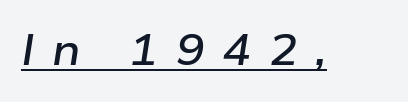
You could not count columns in this text — the font is proportionally spaced. The rendering uses a semibold face; strokes are thickened but not to full bold. Glyph-to-glyph distance is far greater than everyday printed text. Is the type slanted? Yes — the strokes lean at a clear angle. This is underlined copy, the kind a proofreader might mark for attention.
